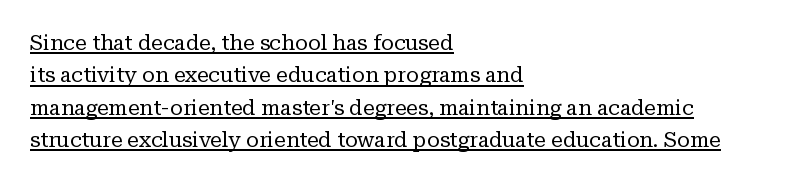
Q: Is the text bold? A: No.
Q: Is the text italic (slanted)? A: No, it is upright.
Q: Is the text underlined? A: Yes.
Q: How is the paragraph aligned? A: Left-aligned.
Q: Is the spacing between letters normal or unusually wide? A: Normal.
Q: Is the spacing between lines tight, normal or loose? A: Normal.
